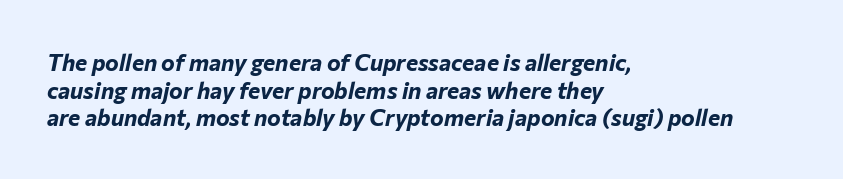
The image shows 23 px bold type, italic (leaning right); set left-aligned, line spacing 1.2x, normal letter spacing, not underlined.
